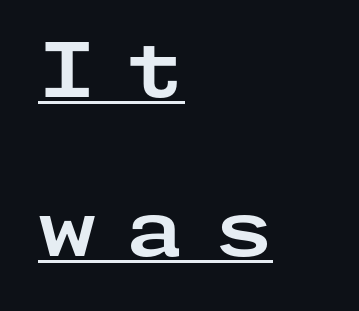
The image shows 75 px bold, wide sans-serif type, upright; set left-aligned, loose line spacing (2.12x), unusually wide letter spacing (+0.4 em), underlined; low stroke contrast and a medium x-height.
